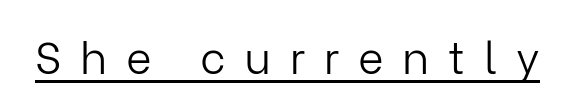
The image shows 44 px light sans-serif type, upright; set unusually wide letter spacing (+0.43 em), underlined; low stroke contrast and a medium x-height.
